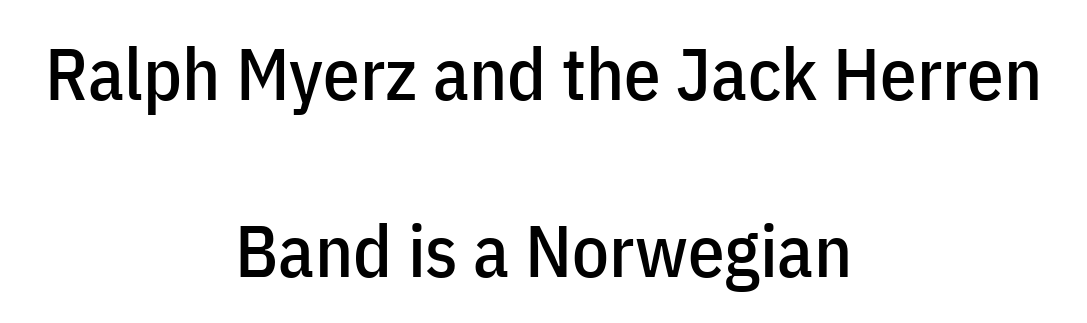
Q: Is the text italic (slanted)? A: No, it is upright.
Q: Is the typeface a serif or a sans-serif typeface? A: Sans-serif.
Q: Is the text underlined? A: No.
Q: How is the paragraph aligned? A: Centered.
Q: Is the spacing between letters normal or unusually wide? A: Normal.
Q: Is the spacing between lines tight, normal or loose? A: Loose.
Q: Width (condensed, normal, or wide)? A: Condensed.
Q: Stroke contrast? A: Low.
Q: x-height? A: Medium.
Q: Monospaced? A: No.
